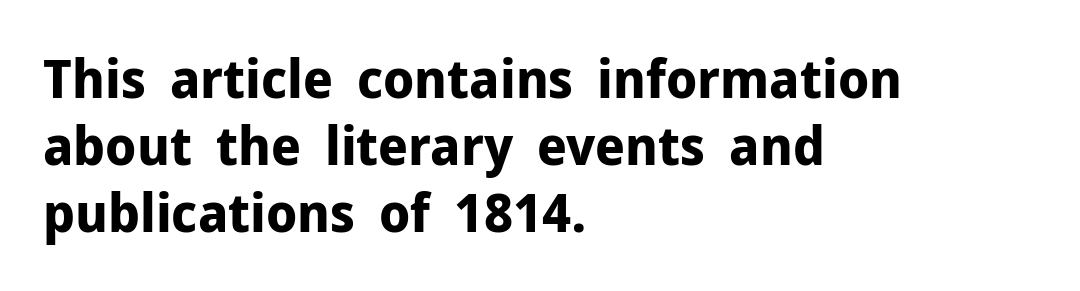
{"serif": "no", "italic": "no", "bold": "yes", "weight": "bold", "width": "normal", "stroke_contrast": "low", "x_height": "medium", "monospaced": "no", "underline": "no", "align": "left", "line_spacing_ratio": 1.24, "letter_spacing": "normal", "letter_spacing_em": 0.0, "glyph_px": 54}
